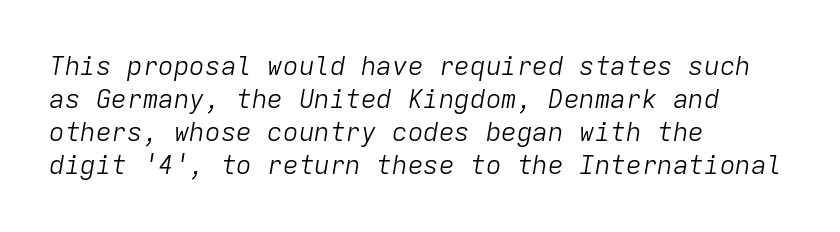
Q: Is the text bold? A: No.
Q: Is the text italic (slanted)? A: Yes, it leans right by about 9 degrees.
Q: Is the text underlined? A: No.
Q: How is the paragraph aligned? A: Left-aligned.
Q: Is the spacing between letters normal or unusually wide? A: Normal.
Q: Is the spacing between lines tight, normal or loose? A: Normal.
